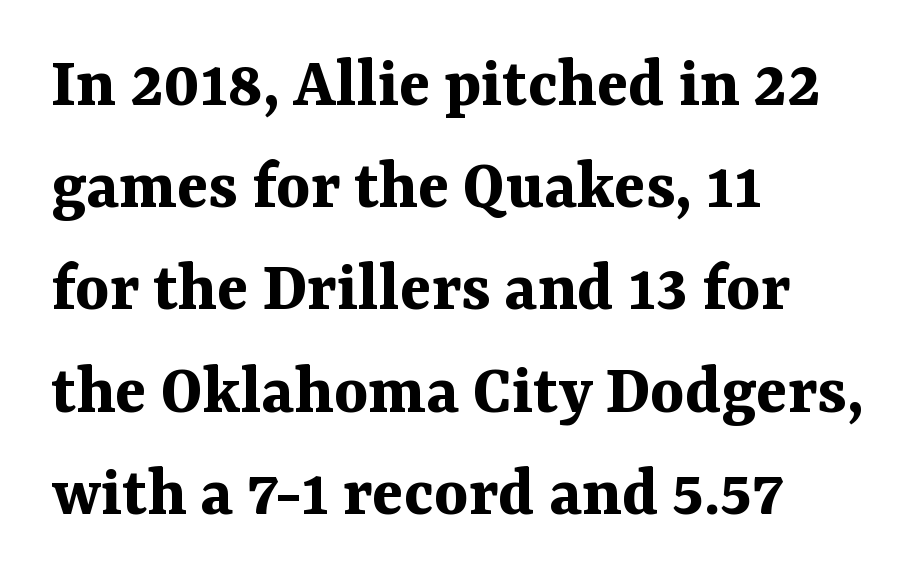
Q: Is the text bold? A: Yes.
Q: Is the text italic (slanted)? A: No, it is upright.
Q: Is the typeface a serif or a sans-serif typeface? A: Serif.
Q: Is the text underlined? A: No.
Q: How is the paragraph aligned? A: Left-aligned.
Q: Is the spacing between letters normal or unusually wide? A: Normal.
Q: Is the spacing between lines tight, normal or loose? A: Normal.
Q: Width (condensed, normal, or wide)? A: Normal.
Q: Stroke contrast? A: Medium.
Q: x-height? A: Medium.
Q: Monospaced? A: No.
